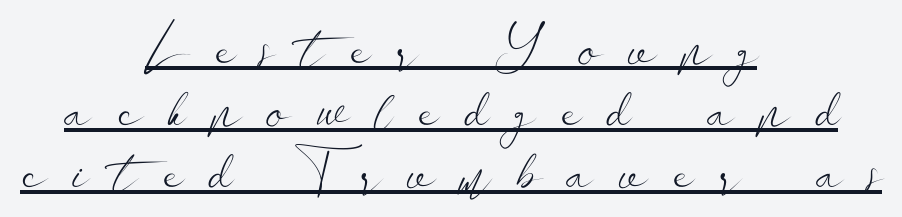
The image shows 57 px light, wide sans-serif type; set centered, tight line spacing (1.09x), unusually wide letter spacing (+0.47 em), underlined; low stroke contrast and a small x-height.
